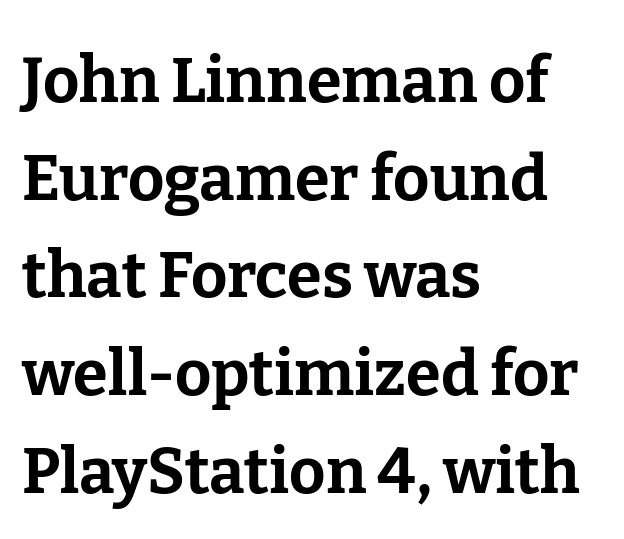
Regarding serifs, this sample has them. It's the straight-up-and-down kind of type. Words appear dense and cohesive because spacing is normal. Is this a fixed-width face? No — the glyphs have proportional, varying widths. Any mark beneath the type? The region is blank. The lines are quadded left.
